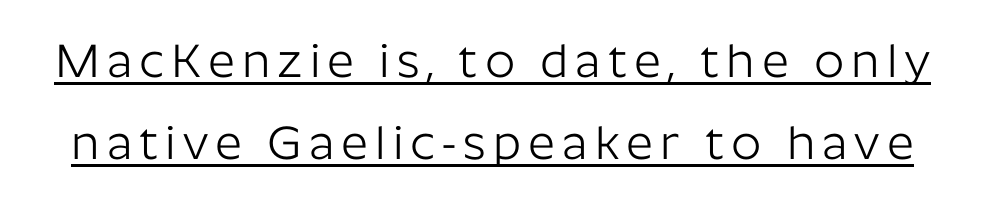
Each letter keeps its own natural width here, so spacing adapts to shape. Check the space under the baseline: a stroke is drawn there. I'd call this a sans setting — the letters go barefoot. The weight would be labelled regular, book, light, or lighter still. Does the lettering tilt? It doesn't — this is upright.
